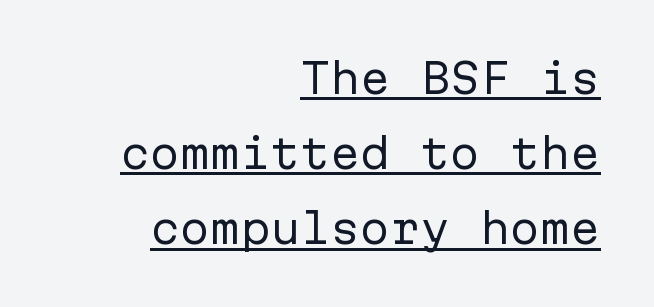
The image shows 40 px regular-weight sans-serif type, upright, monospaced; set right-aligned, line spacing 1.88x, normal letter spacing, underlined; low stroke contrast and a medium x-height.
